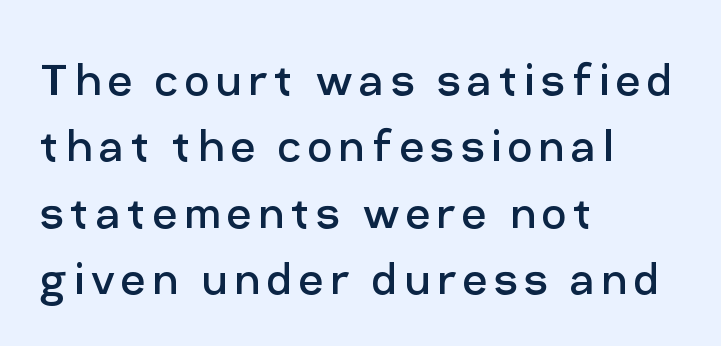
The image shows 54 px regular-weight sans-serif type, upright; set left-aligned, line spacing 1.23x, not underlined; low stroke contrast and a medium x-height.
